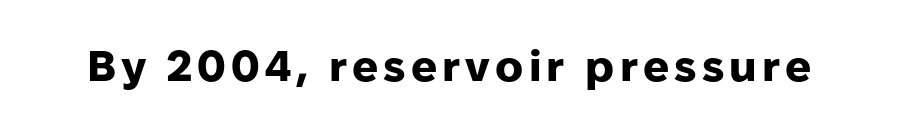
{"serif": "no", "italic": "no", "bold": "yes", "weight": "heavy", "width": "normal", "stroke_contrast": "low", "x_height": "medium", "monospaced": "no", "underline": "no", "glyph_px": 43}
